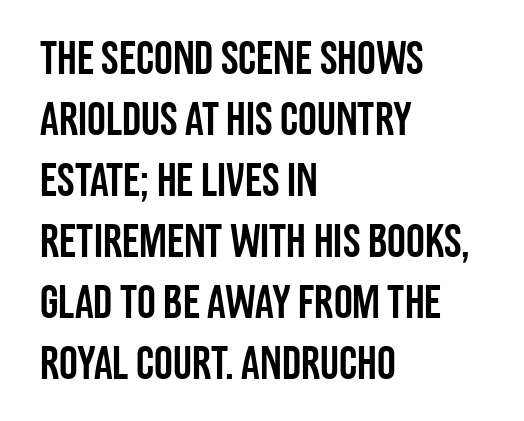
Q: Is the text italic (slanted)? A: No, it is upright.
Q: Is the typeface a serif or a sans-serif typeface? A: Sans-serif.
Q: Is the text underlined? A: No.
Q: How is the paragraph aligned? A: Left-aligned.
Q: Is the spacing between letters normal or unusually wide? A: Normal.
Q: Is the spacing between lines tight, normal or loose? A: Normal.
Q: Width (condensed, normal, or wide)? A: Condensed.
Q: Stroke contrast? A: Low.
Q: x-height? A: Large.
Q: Monospaced? A: No.
